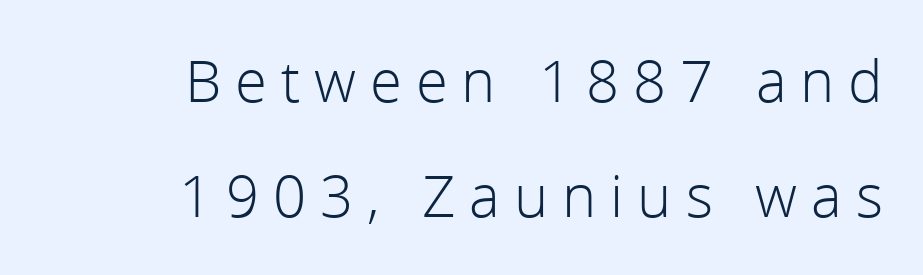
These lines are composed in type without serifs. Note the varied advance widths — an 'i' is clearly narrower than an 'm'. Each word looks stretched out because of the extra space between its letters. The rendering uses a large line-height, opening up the rows.
